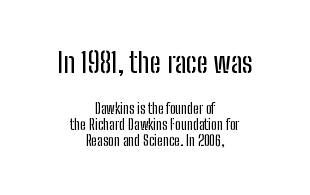
Q: Is the text italic (slanted)? A: No, it is upright.
Q: Is the typeface a serif or a sans-serif typeface? A: Sans-serif.
Q: Is the text underlined? A: No.
Q: How is the paragraph aligned? A: Centered.
Q: Is the spacing between letters normal or unusually wide? A: Normal.
Q: Which block of text is set in a larger size, the first (top) or the second (bottom)? A: The first (top) one.
Q: Width (condensed, normal, or wide)? A: Condensed.
Q: Stroke contrast? A: Low.
Q: x-height? A: Medium.
Q: Monospaced? A: No.
